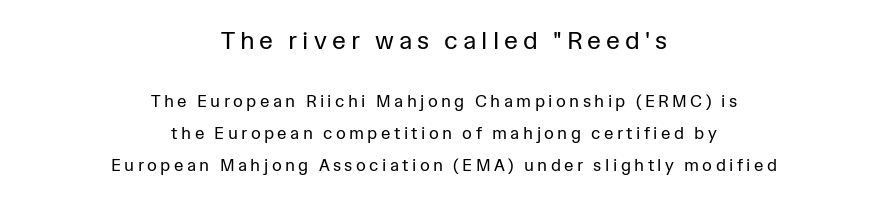
Q: Is the text bold? A: No.
Q: Is the text italic (slanted)? A: No, it is upright.
Q: Is the text underlined? A: No.
Q: How is the paragraph aligned? A: Centered.
Q: Is the spacing between letters normal or unusually wide? A: Unusually wide.
Q: Which block of text is set in a larger size, the first (top) or the second (bottom)? A: The first (top) one.
